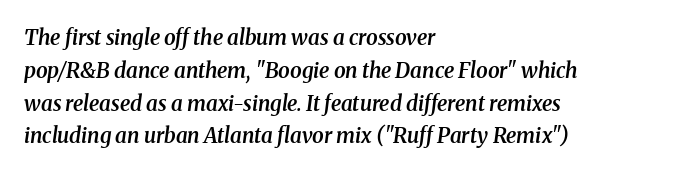
{"italic": "yes", "lean": "right", "slant_degrees": 8, "bold": "semi", "underline": "no", "align": "left", "line_spacing": "normal", "line_spacing_ratio": 1.56, "letter_spacing": "normal", "letter_spacing_em": 0.0, "glyph_px": 21}
